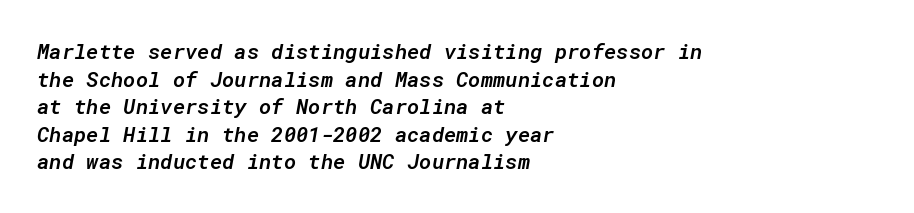
Q: Is the text bold? A: Semi-bold.
Q: Is the text italic (slanted)? A: Yes, it leans right by about 10 degrees.
Q: Is the text underlined? A: No.
Q: How is the paragraph aligned? A: Left-aligned.
Q: Is the spacing between letters normal or unusually wide? A: Normal.
Q: Is the spacing between lines tight, normal or loose? A: Normal.
